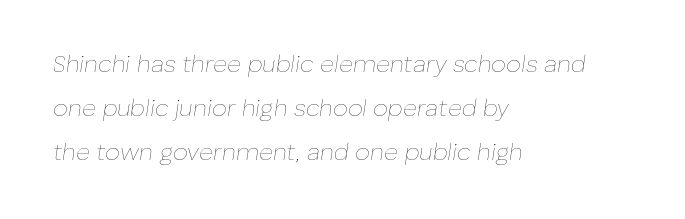
Italic: yes, the glyphs are oblique. Vertical stems look standard width or narrower in stroke. Line starts are locked; line ends wander. Bare-footed words on every line.
